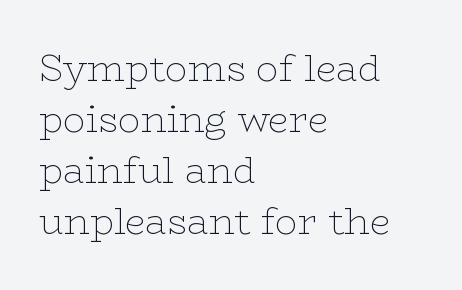
Old-style or modern, the face here clearly has serifs. The compositor pushed each line to the left boundary. No extra tracking has been applied to these lines. Honestly, there is no underline to notice here at all. Line spacing here is normal.
